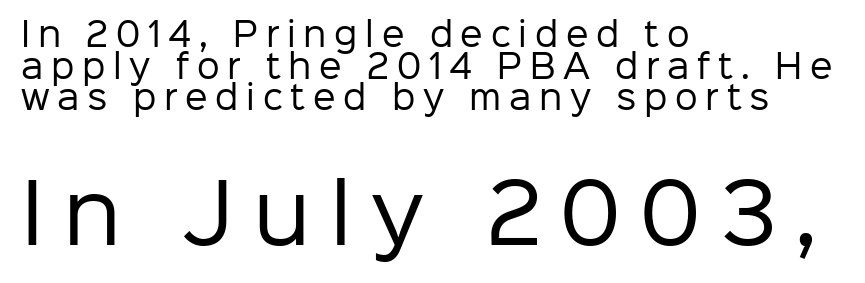
The image shows 80 px regular-weight sans-serif type, upright; set left-aligned, tight line spacing (0.99x), unusually wide letter spacing (+0.24 em), not underlined; the second (bottom) block is 2.5x larger; low stroke contrast and a medium x-height.
